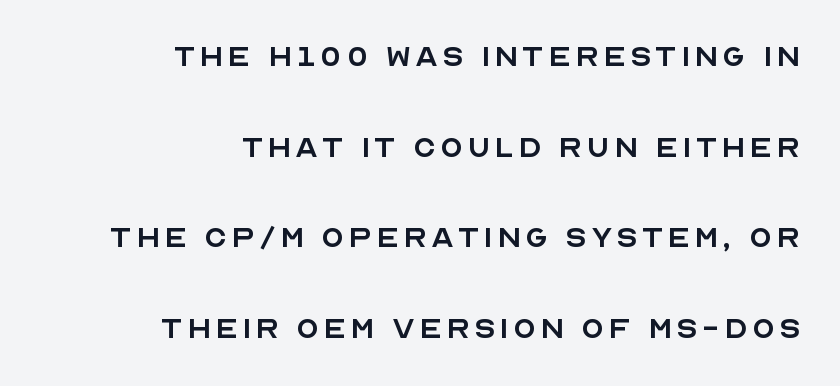
Q: Is the text bold? A: No.
Q: Is the text italic (slanted)? A: No, it is upright.
Q: Is the typeface a serif or a sans-serif typeface? A: Sans-serif.
Q: Is the text underlined? A: No.
Q: How is the paragraph aligned? A: Right-aligned.
Q: Is the spacing between lines tight, normal or loose? A: Loose.
Q: Width (condensed, normal, or wide)? A: Normal.
Q: x-height? A: Large.
Q: Monospaced? A: No.
